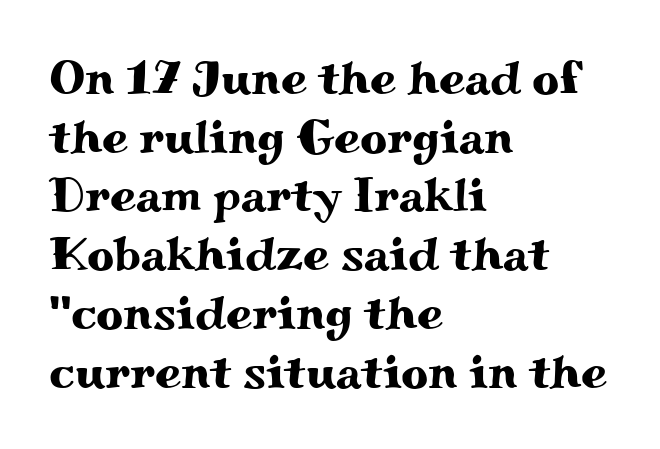
The image shows 47 px wide serif type, upright; set left-aligned, normal line spacing (1.25x), normal letter spacing, not underlined; medium stroke contrast and a small x-height.
